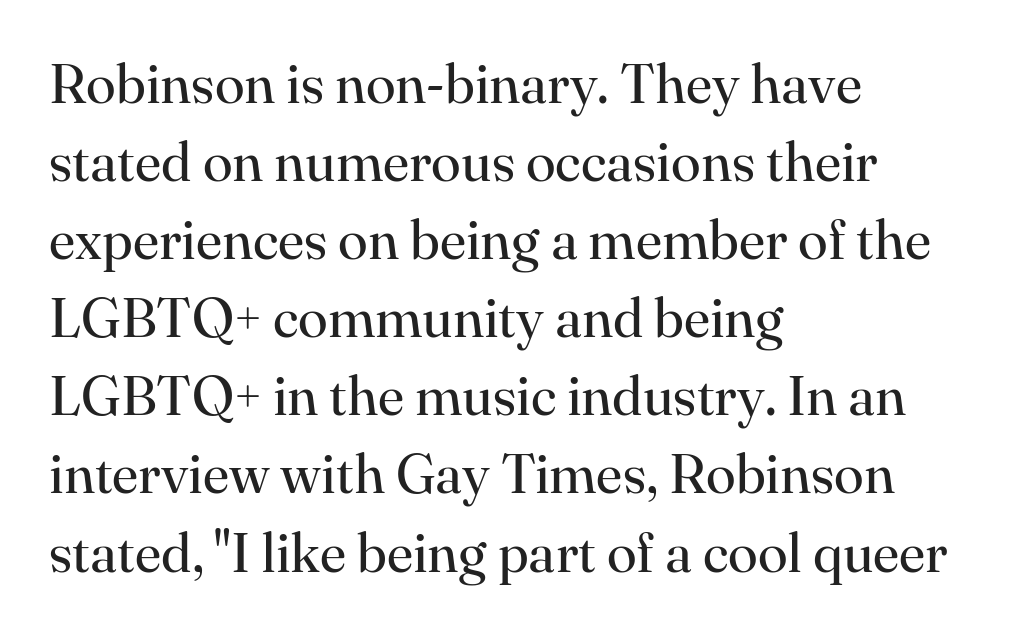
You could not count columns in this text — the font is proportionally spaced. The passage shown is typeset with a serif family. Typeset ragged right — the left edge is the straight one. Successive baselines arrive at the customary interval.
